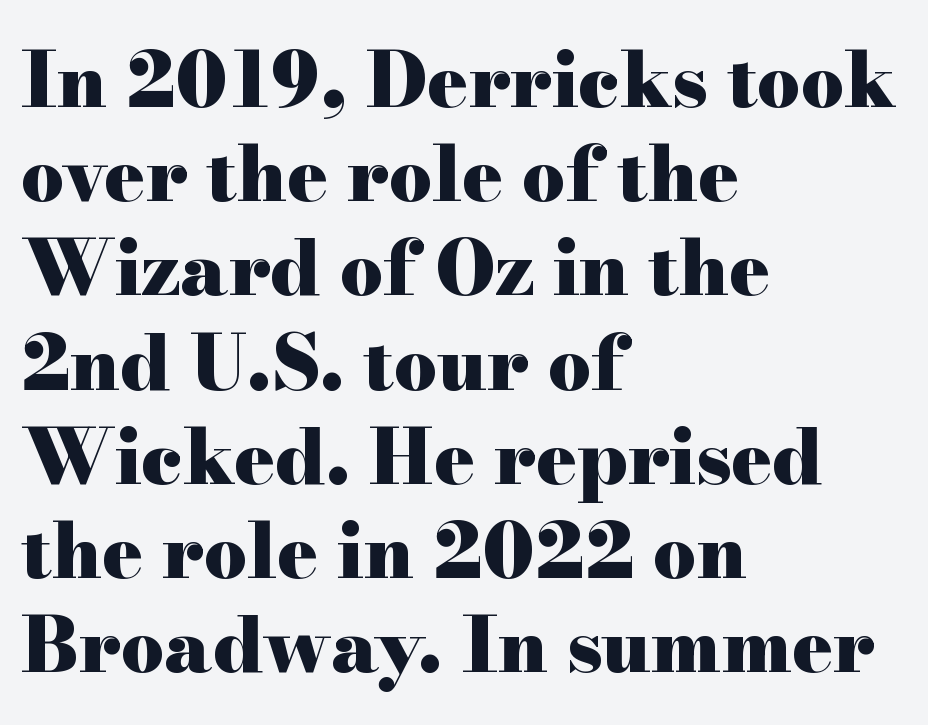
{"serif": "yes", "italic": "no", "bold": "yes", "weight": "heavy", "width": "wide", "stroke_contrast": "high", "x_height": "small", "monospaced": "no", "underline": "no", "align": "left", "line_spacing_ratio": 1.24, "letter_spacing": "normal", "letter_spacing_em": 0.0, "glyph_px": 76}
